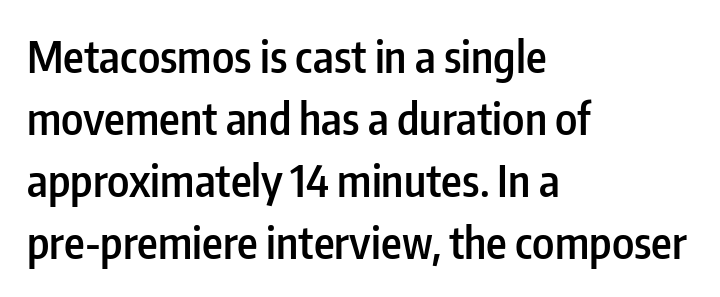
Is there any slant? The stems are plumb. Check where the strokes stop: nothing finishes them off — pure sans. Summary of vertical rhythm: regular, with standard interline spacing. Typeset ragged right — the left edge is the straight one. Looks like regular typesetting: each glyph gets only the width it needs. Spacing between characters is what you'd get straight out of the box.
